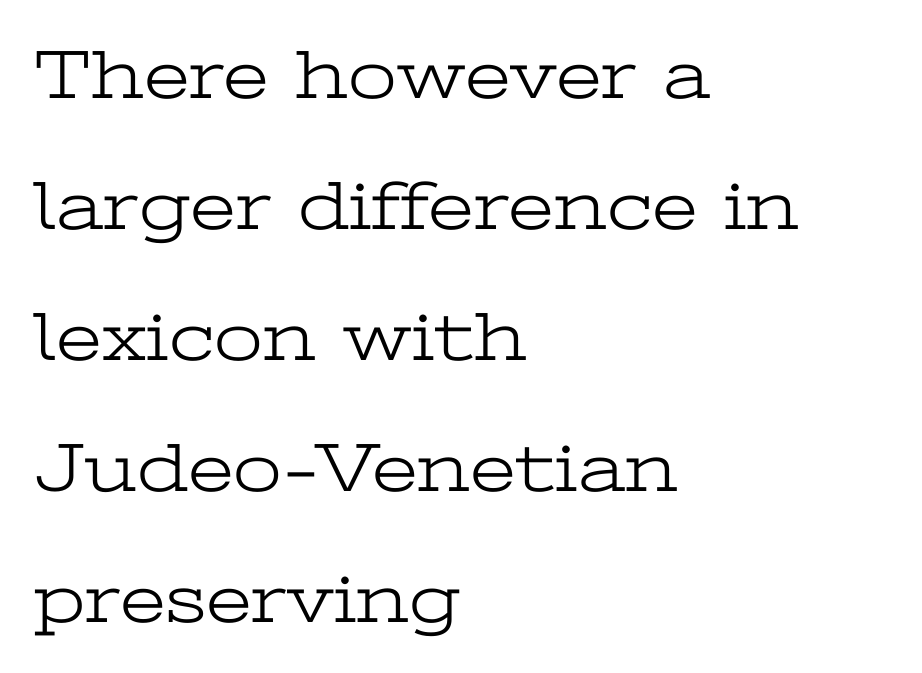
{"serif": "yes", "italic": "no", "bold": "no", "weight": "light", "width": "wide", "stroke_contrast": "low", "x_height": "medium", "monospaced": "no", "underline": "no", "align": "left", "line_spacing_ratio": 1.87, "letter_spacing": "normal", "letter_spacing_em": 0.0, "glyph_px": 70}
